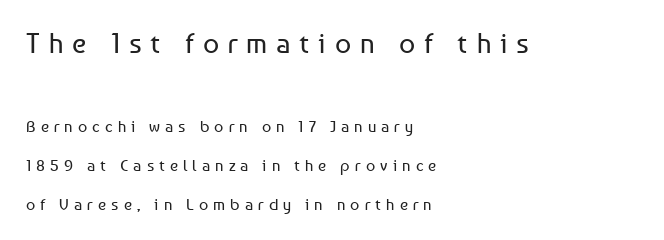
The image shows 28 px regular-weight sans-serif type, upright; set left-aligned, loose line spacing (2.42x), unusually wide letter spacing (+0.32 em), not underlined; the first (top) block is 1.75x larger; low stroke contrast and a medium x-height.
